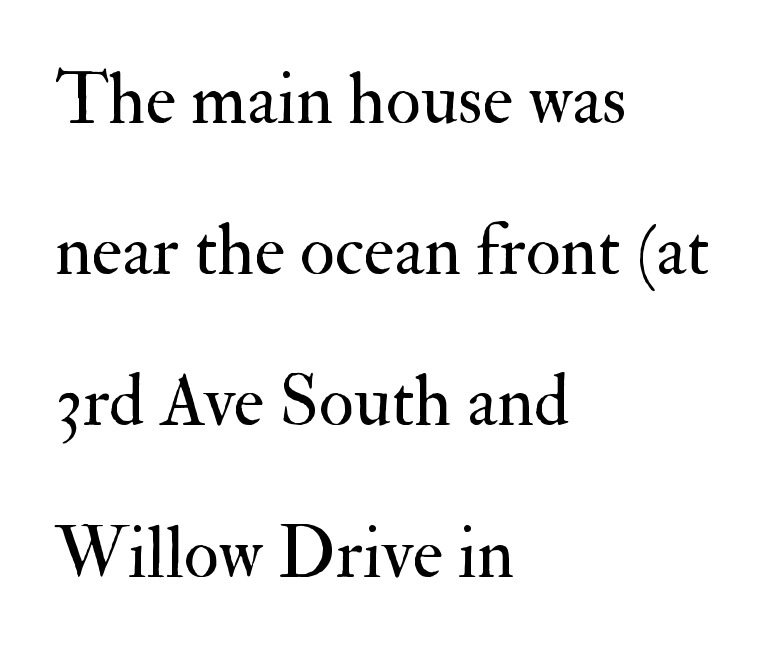
Q: Is the text bold? A: No.
Q: Is the text italic (slanted)? A: No, it is upright.
Q: Is the typeface a serif or a sans-serif typeface? A: Serif.
Q: Is the text underlined? A: No.
Q: How is the paragraph aligned? A: Left-aligned.
Q: Is the spacing between letters normal or unusually wide? A: Normal.
Q: Is the spacing between lines tight, normal or loose? A: Loose.
Q: Width (condensed, normal, or wide)? A: Normal.
Q: Stroke contrast? A: Medium.
Q: x-height? A: Small.
Q: Monospaced? A: No.
